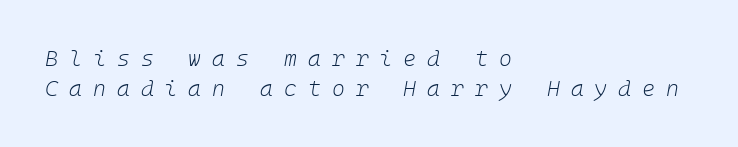
The image shows 22 px text type, italic (leaning right); set left-aligned, normal line spacing (1.35x), unusually wide letter spacing (+0.5 em), not underlined.
